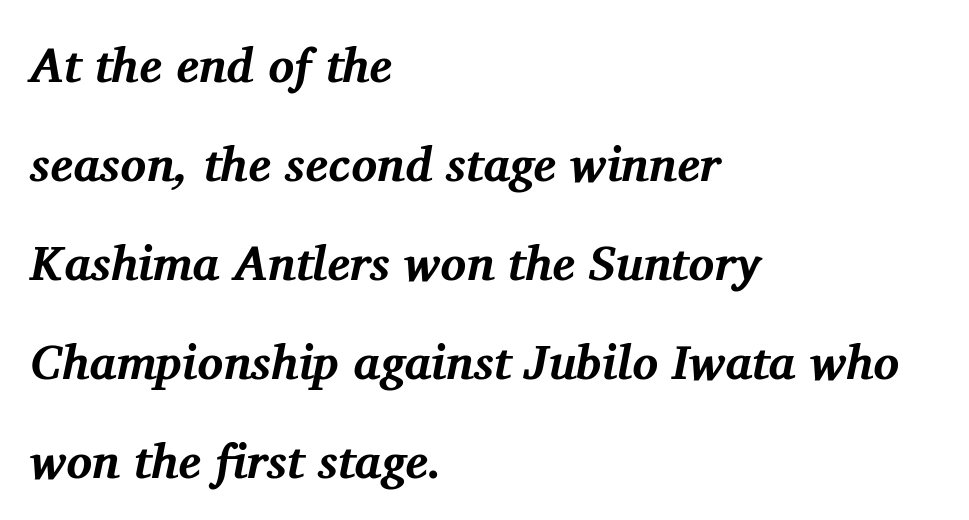
Words appear dense and cohesive because spacing is normal. The passage shown stacks its lines with a broad gap. Serifs: yes, visible at the terminals of the letterforms. Observe the lean: these are italic letterforms. Any mark beneath the type? The region is blank. Casual observation: everything's shoved over to the left.
